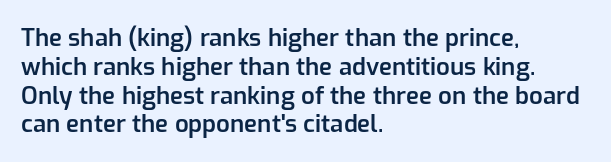
Q: Is the text bold? A: Semi-bold.
Q: Is the text italic (slanted)? A: No, it is upright.
Q: Is the text underlined? A: No.
Q: How is the paragraph aligned? A: Left-aligned.
Q: Is the spacing between letters normal or unusually wide? A: Normal.
